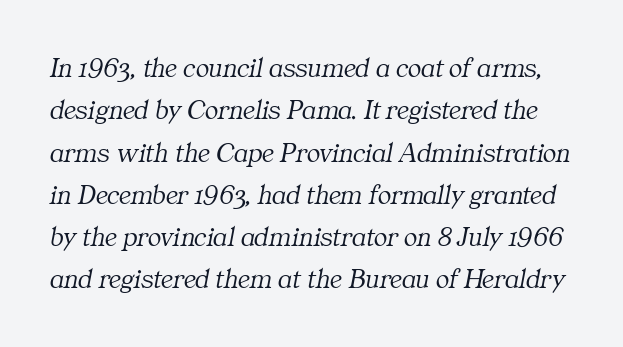
{"serif": "yes", "italic": "yes", "lean": "right", "slant_degrees": 11, "bold": "no", "weight": "light", "width": "normal", "stroke_contrast": "medium", "x_height": "medium", "monospaced": "no", "underline": "no", "line_spacing": "normal", "line_spacing_ratio": 1.51, "letter_spacing": "normal", "letter_spacing_em": 0.0, "glyph_px": 28}
